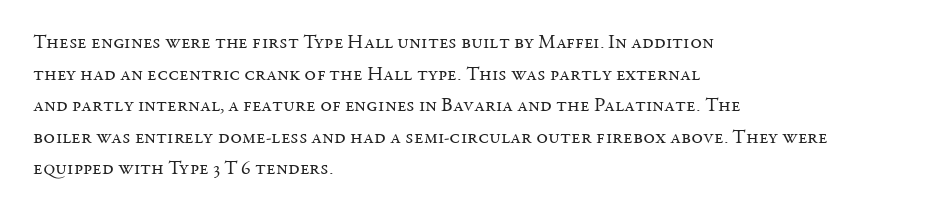
Teacher's note: observe the even left margin — that is flush-left alignment. The passage shown is not underscored anywhere. The rendering uses a moderate line-height, typical for paragraphs. Ascenders rise straight up at ninety degrees. Nobody touched the tracking dial on this one.
